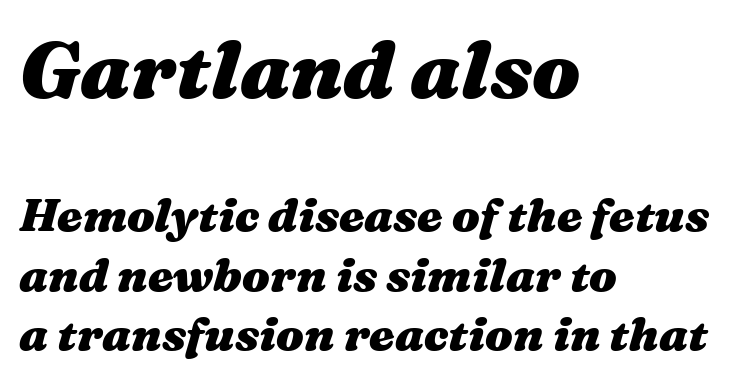
Compared with typical body copy, the letter spacing here is the same. Every letter is thick-stroked: bold, no question. The earlier block is typeset at a bigger size than the later block. The axis of the letterforms is tilted away from vertical.
